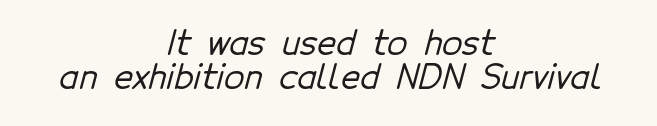
The image shows 33 px sans-serif type; set centered, tight line spacing (1.03x), normal letter spacing, not underlined; low stroke contrast and a medium x-height.
